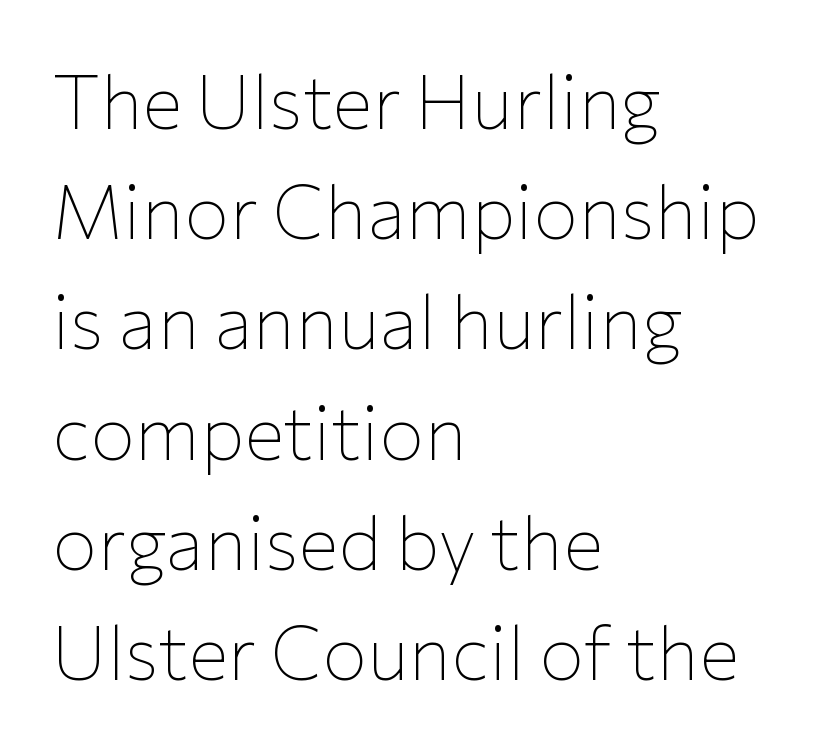
The image shows 75 px thin sans-serif type, upright; set left-aligned, normal line spacing (1.47x), normal letter spacing, not underlined; low stroke contrast and a medium x-height.
